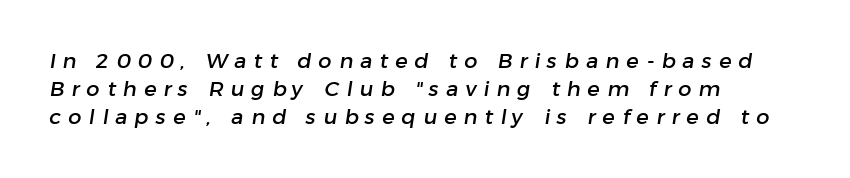
{"underline": "no", "align": "left", "line_spacing": "normal", "line_spacing_ratio": 1.34, "letter_spacing": "wide", "letter_spacing_em": 0.34, "glyph_px": 21}
